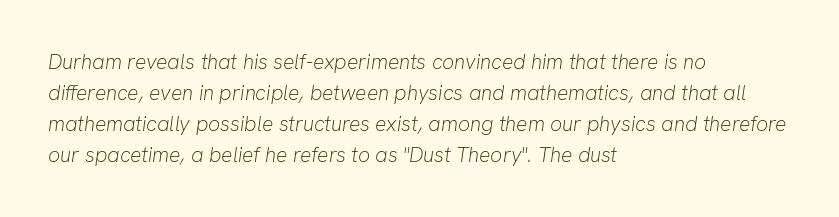
Q: Is the text bold? A: No.
Q: Is the text italic (slanted)? A: Yes, it leans right by about 8 degrees.
Q: Is the text underlined? A: No.
Q: How is the paragraph aligned? A: Left-aligned.
Q: Is the spacing between letters normal or unusually wide? A: Normal.
Q: Is the spacing between lines tight, normal or loose? A: Normal.
